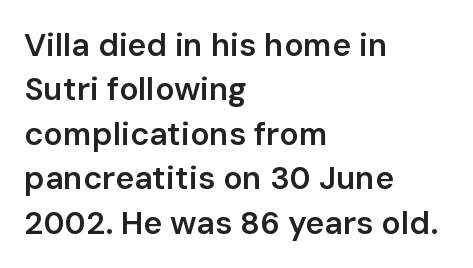
The image shows 32 px semibold sans-serif type, upright; set left-aligned, normal line spacing (1.39x), normal letter spacing, not underlined; low stroke contrast and a medium x-height.
